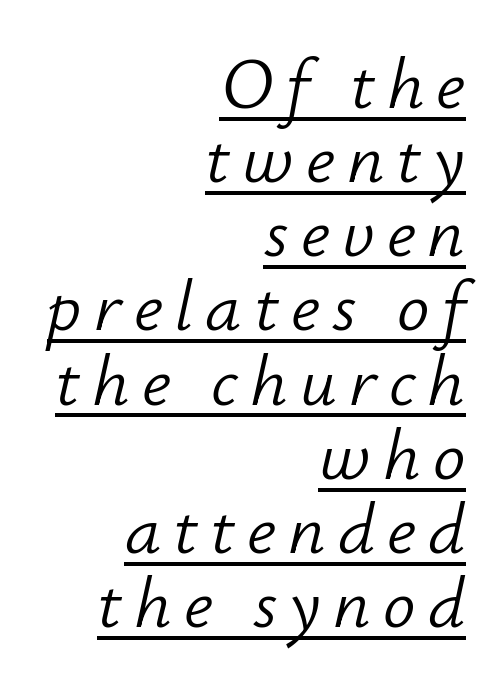
Q: Is the text bold? A: No.
Q: Is the text italic (slanted)? A: Yes, it leans right by about 12 degrees.
Q: Is the text underlined? A: Yes.
Q: How is the paragraph aligned? A: Right-aligned.
Q: Is the spacing between lines tight, normal or loose? A: Tight.
Q: Width (condensed, normal, or wide)? A: Normal.
Q: Stroke contrast? A: Low.
Q: x-height? A: Small.
Q: Monospaced? A: No.
